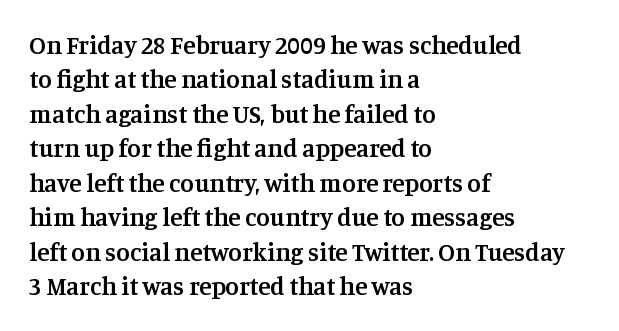
{"italic": "no", "bold": "semi", "underline": "no", "align": "left", "line_spacing": "normal", "line_spacing_ratio": 1.38, "letter_spacing": "normal", "letter_spacing_em": 0.0, "glyph_px": 25}
